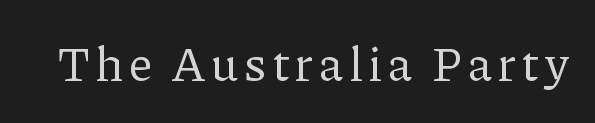
{"serif": "yes", "italic": "no", "bold": "no", "weight": "regular", "width": "normal", "stroke_contrast": "low", "x_height": "medium", "monospaced": "no", "underline": "no", "glyph_px": 48}
